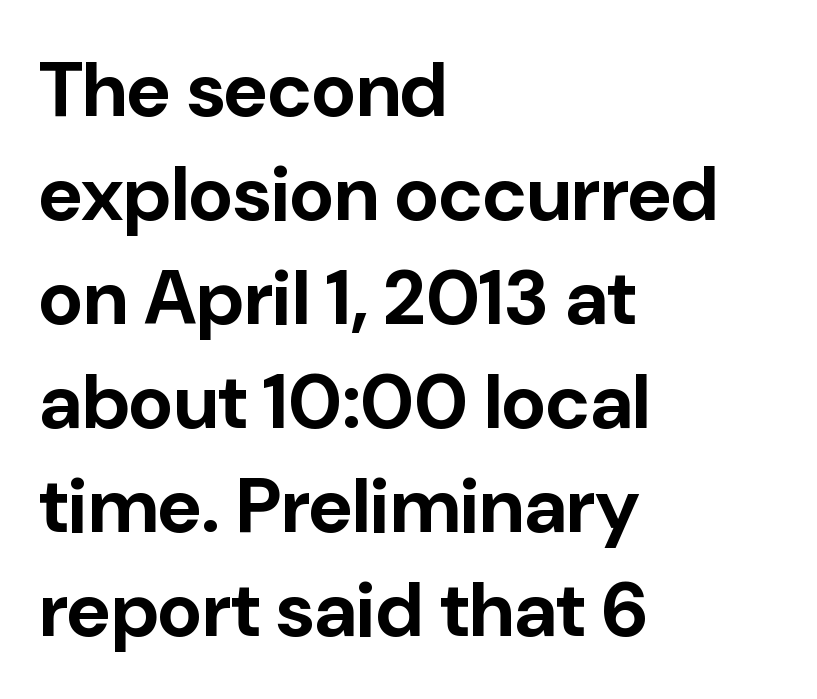
Note the varied advance widths — an 'i' is clearly narrower than an 'm'. You could call the tracking neutral — neither tight nor loose. Examine the stroke ends and you'll find no serifs. In terms of weight, the rendering is a true, heavy bold. Reading down the block, your eye returns to a fixed left position each line. The words here are not underlined.
